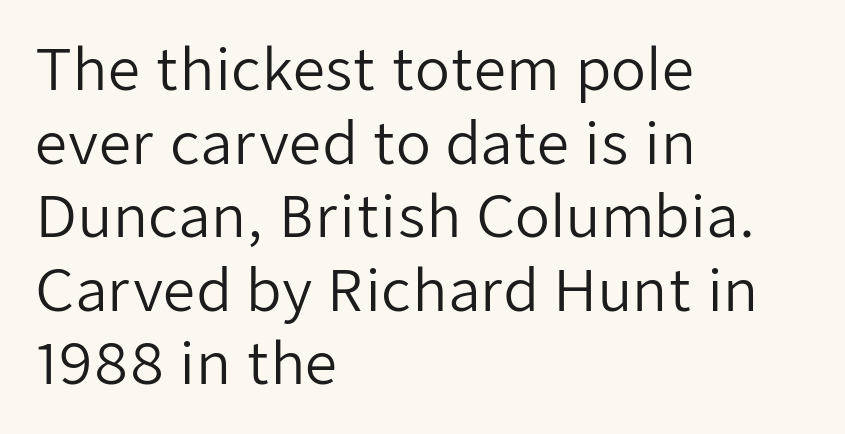
{"serif": "no", "italic": "no", "bold": "no", "weight": "regular", "width": "normal", "stroke_contrast": "low", "x_height": "medium", "monospaced": "no", "underline": "no", "align": "left", "line_spacing": "normal", "line_spacing_ratio": 1.29, "letter_spacing": "normal", "letter_spacing_em": 0.0, "glyph_px": 57}
